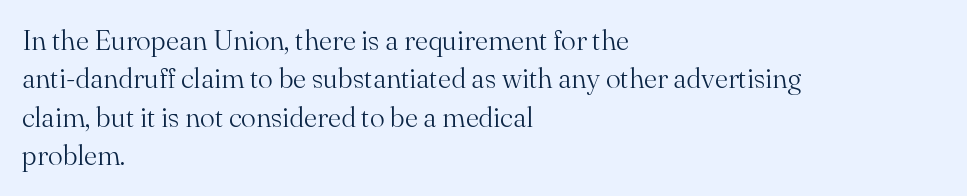
The image shows 28 px light serif type, upright; set left-aligned, normal line spacing (1.37x), normal letter spacing, not underlined; medium stroke contrast and a small x-height.
